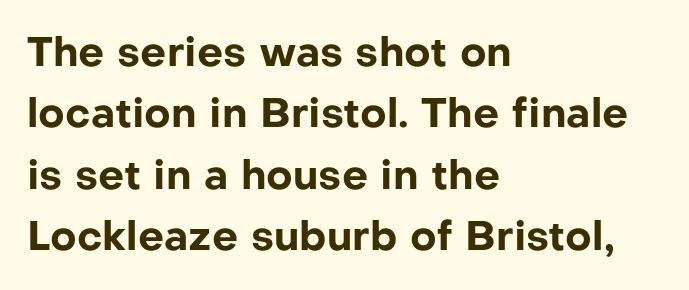
{"serif": "no", "italic": "no", "bold": "yes", "weight": "bold", "width": "normal", "stroke_contrast": "low", "x_height": "medium", "monospaced": "no", "underline": "no", "align": "left", "line_spacing": "normal", "line_spacing_ratio": 1.5, "letter_spacing": "normal", "letter_spacing_em": 0.0, "glyph_px": 41}
